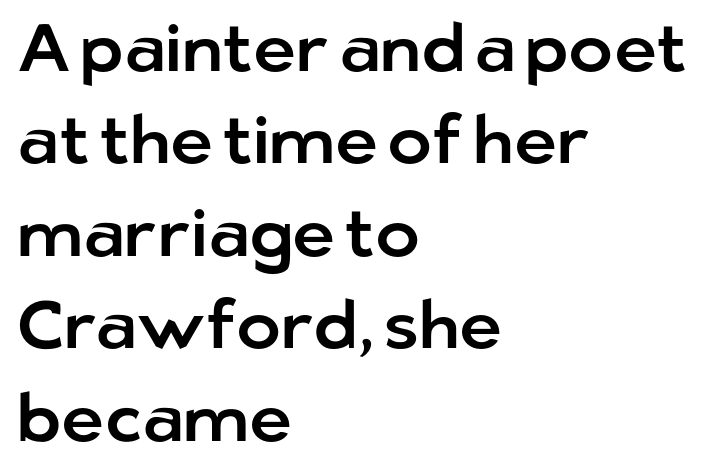
{"serif": "no", "italic": "no", "width": "normal", "stroke_contrast": "low", "x_height": "medium", "monospaced": "no", "underline": "no", "align": "left", "line_spacing": "normal", "line_spacing_ratio": 1.38, "letter_spacing": "normal", "letter_spacing_em": 0.0, "glyph_px": 67}
